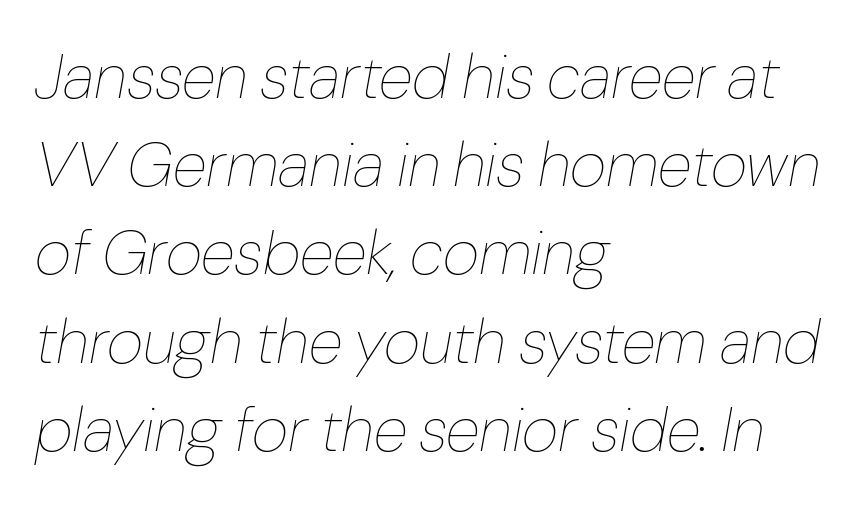
Q: Is the text bold? A: No.
Q: Is the text italic (slanted)? A: Yes, it leans right by about 10 degrees.
Q: Is the text underlined? A: No.
Q: How is the paragraph aligned? A: Left-aligned.
Q: Is the spacing between letters normal or unusually wide? A: Normal.
Q: Is the spacing between lines tight, normal or loose? A: Normal.
Q: Width (condensed, normal, or wide)? A: Normal.
Q: Stroke contrast? A: Low.
Q: x-height? A: Medium.
Q: Monospaced? A: No.
